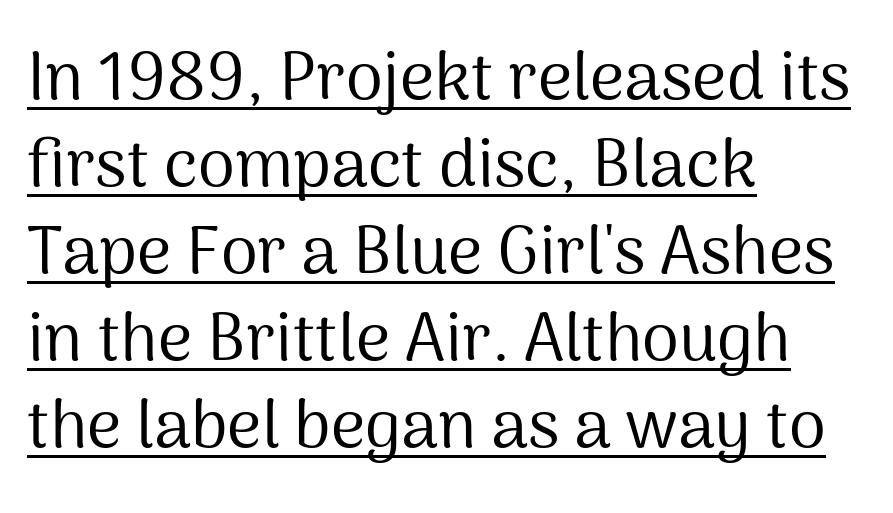
Q: Is the text bold? A: No.
Q: Is the text italic (slanted)? A: No, it is upright.
Q: Is the typeface a serif or a sans-serif typeface? A: Sans-serif.
Q: Is the text underlined? A: Yes.
Q: How is the paragraph aligned? A: Left-aligned.
Q: Is the spacing between letters normal or unusually wide? A: Normal.
Q: Is the spacing between lines tight, normal or loose? A: Normal.
Q: Width (condensed, normal, or wide)? A: Normal.
Q: Stroke contrast? A: Medium.
Q: x-height? A: Medium.
Q: Monospaced? A: No.
